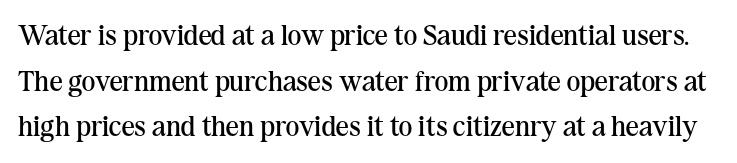
Unlike italic type, these characters show no tilt at all. Serif or sans? Serif — the stroke terminals have little feet. Compared with typical body copy, the letter spacing here is the same. The rendering uses natural spacing where letterforms have individual widths. Descenders are the only things crossing below the line. Horizontal bands of white between lines are of average thickness.
